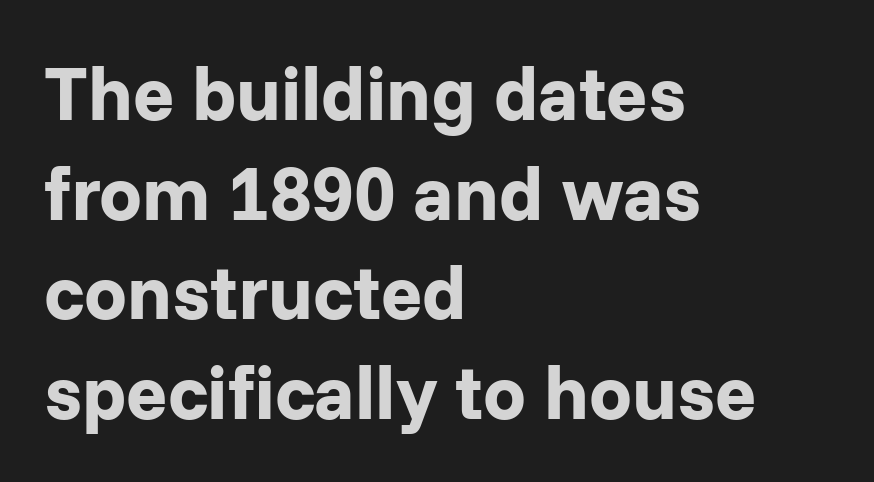
Its strokes are broad and dark, the hallmark of bold type. Notice how the stems are strictly vertical — no italics here. The horizontal fit of the characters is conventional and even. Looks like regular typesetting: each glyph gets only the width it needs.
